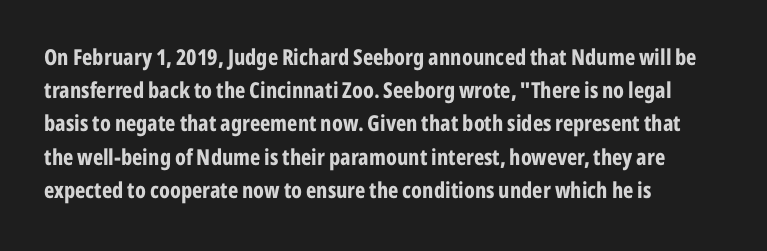
Leading matches the norm, producing a regular column. The area under the type is left untouched. Does extra space separate the letters? No, they use regular spacing. These lines were composed using upright roman letters.
